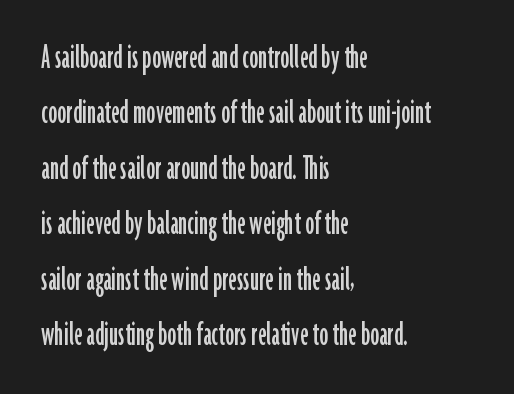
Q: Is the text italic (slanted)? A: No, it is upright.
Q: Is the typeface a serif or a sans-serif typeface? A: Sans-serif.
Q: Is the text underlined? A: No.
Q: How is the paragraph aligned? A: Left-aligned.
Q: Is the spacing between letters normal or unusually wide? A: Normal.
Q: Is the spacing between lines tight, normal or loose? A: Normal.
Q: Width (condensed, normal, or wide)? A: Condensed.
Q: Stroke contrast? A: Low.
Q: x-height? A: Medium.
Q: Monospaced? A: No.
